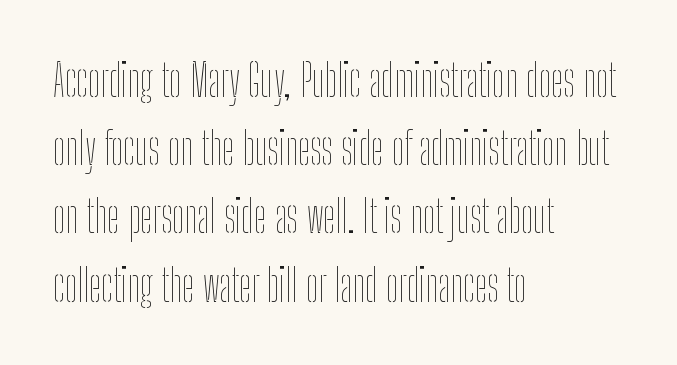
Q: Is the text bold? A: No.
Q: Is the text italic (slanted)? A: No, it is upright.
Q: Is the text underlined? A: No.
Q: How is the paragraph aligned? A: Left-aligned.
Q: Is the spacing between letters normal or unusually wide? A: Normal.
Q: Is the spacing between lines tight, normal or loose? A: Normal.
Q: Width (condensed, normal, or wide)? A: Condensed.
Q: Stroke contrast? A: Low.
Q: x-height? A: Medium.
Q: Monospaced? A: No.
